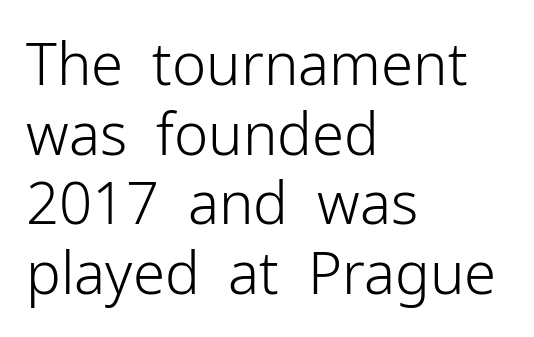
Character widths vary here, with narrow letters taking less room than wide ones. These lines keep a tight, regular rhythm from letter to letter. The letters carry no serifs — their stems end cleanly without finishing strokes. The zone under the glyphs is completely vacant. The strokes carry an ordinary text weight at most.
